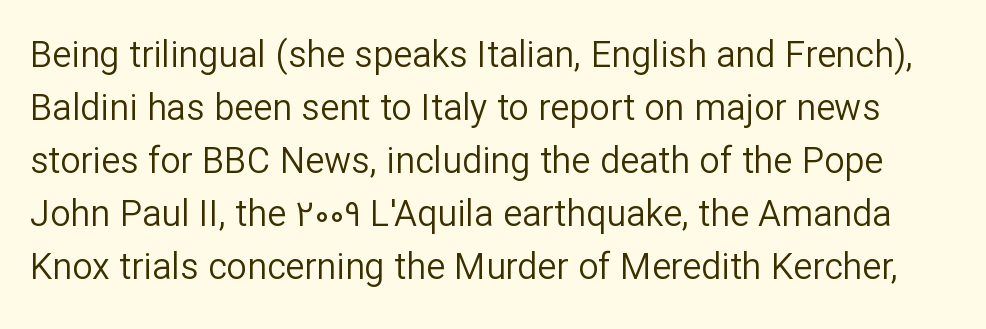
The image shows 36 px regular-weight sans-serif type, upright; set normal line spacing (1.47x), normal letter spacing, not underlined; low stroke contrast and a medium x-height.
